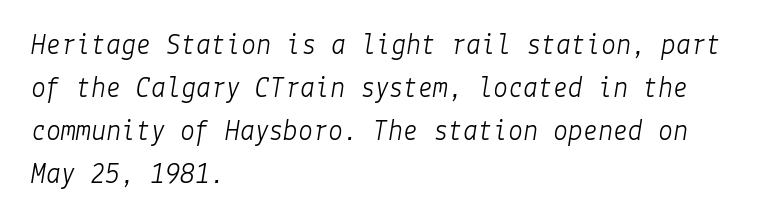
Nothing heavy about these letters — not bold at all. The typesetter chose a ragged-right arrangement here. Rows of type keep a routine distance in the vertical direction. Every character sits at an angle, as italics do. Clear beneath every line of the passage. Here the glyphs are tracked normally, forming tight word shapes.
